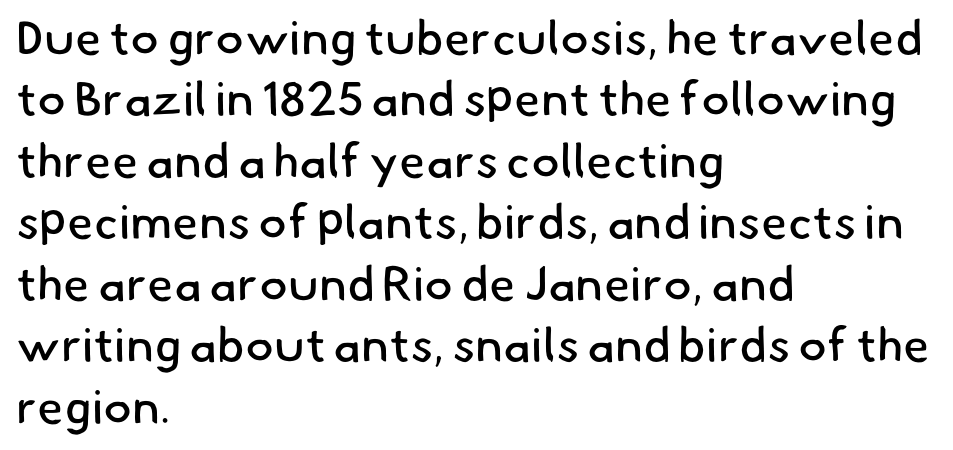
Q: Is the text bold? A: No.
Q: Is the typeface a serif or a sans-serif typeface? A: Sans-serif.
Q: Is the text underlined? A: No.
Q: How is the paragraph aligned? A: Left-aligned.
Q: Is the spacing between letters normal or unusually wide? A: Normal.
Q: Is the spacing between lines tight, normal or loose? A: Normal.
Q: Width (condensed, normal, or wide)? A: Normal.
Q: Stroke contrast? A: Low.
Q: x-height? A: Small.
Q: Monospaced? A: No.
